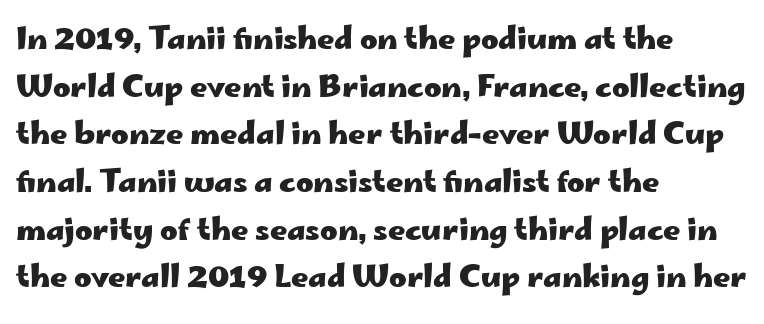
This is sans-serif lettering, the kind often seen on screens and signage. Compared with typical body copy, the letter spacing here is the same. The line-height multiplier appears to be the usual default. On the weight axis this lands at bold, roughly 700.
